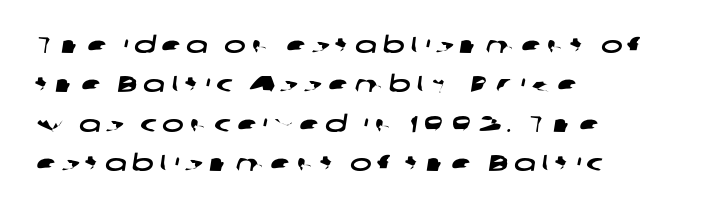
Each row of text sits above clean, open space. The line texture is sparse and dotted thanks to wide tracking. In CSS terms this would be text-align: left.
